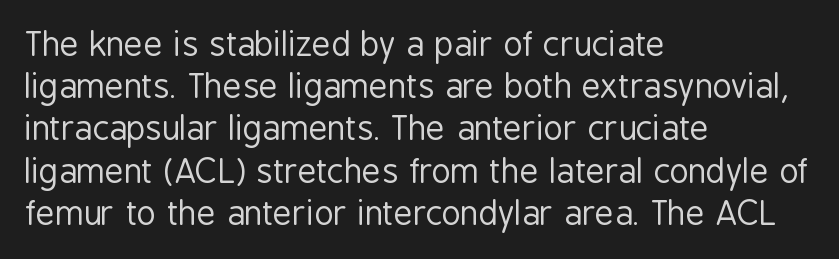
Whoever set this chose a conventional vertical rhythm. Every stem runs plumb, perpendicular to the baseline. Unlike a traditional serif, this face leaves its strokes unadorned. No extra tracking has been applied to these lines.
